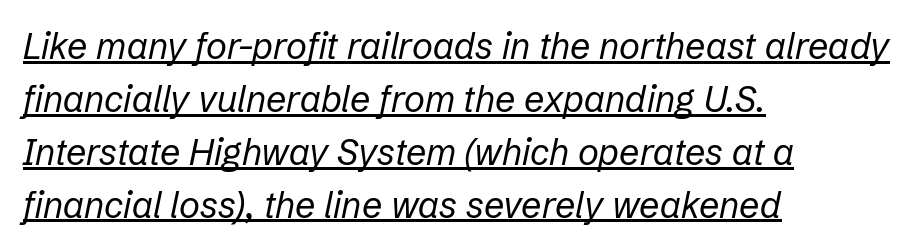
In designer terms, the underline attribute is active on this setting. Think standard paragraph weight, or any step lighter than that. Vertically, the passage feels balanced, rows spaced as you'd expect. Italic? Definitely — the glyphs are oblique. Note the varied advance widths — an 'i' is clearly narrower than an 'm'. The rendering anchors every line to the left-hand side.
